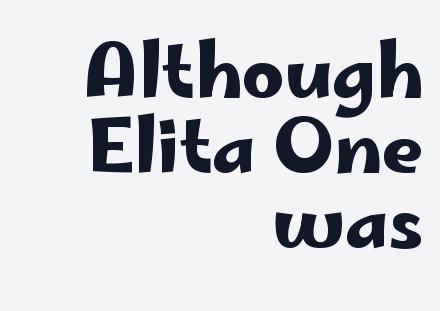
Q: Is the text italic (slanted)? A: No, it is upright.
Q: Is the typeface a serif or a sans-serif typeface? A: Sans-serif.
Q: Is the text underlined? A: No.
Q: How is the paragraph aligned? A: Right-aligned.
Q: Is the spacing between letters normal or unusually wide? A: Normal.
Q: Is the spacing between lines tight, normal or loose? A: Tight.
Q: Width (condensed, normal, or wide)? A: Wide.
Q: Stroke contrast? A: Low.
Q: x-height? A: Small.
Q: Monospaced? A: No.
